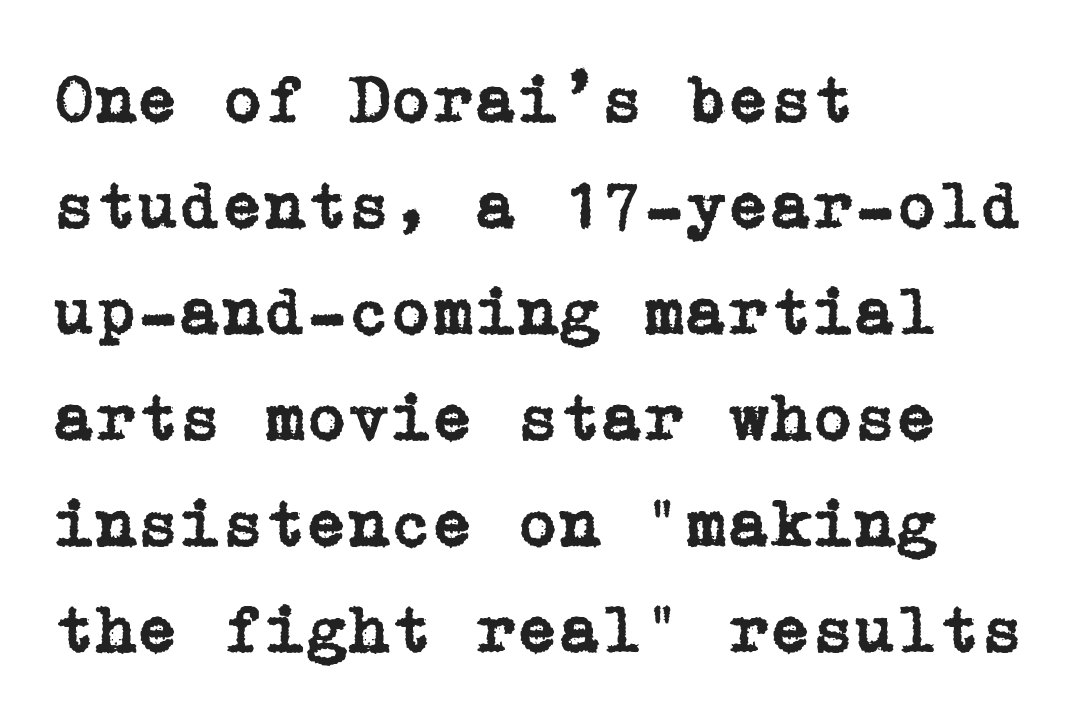
Q: Is the text italic (slanted)? A: No, it is upright.
Q: Is the typeface a serif or a sans-serif typeface? A: Serif.
Q: Is the text underlined? A: No.
Q: How is the paragraph aligned? A: Left-aligned.
Q: Is the spacing between letters normal or unusually wide? A: Normal.
Q: Is the spacing between lines tight, normal or loose? A: Normal.
Q: Width (condensed, normal, or wide)? A: Normal.
Q: Stroke contrast? A: Low.
Q: x-height? A: Medium.
